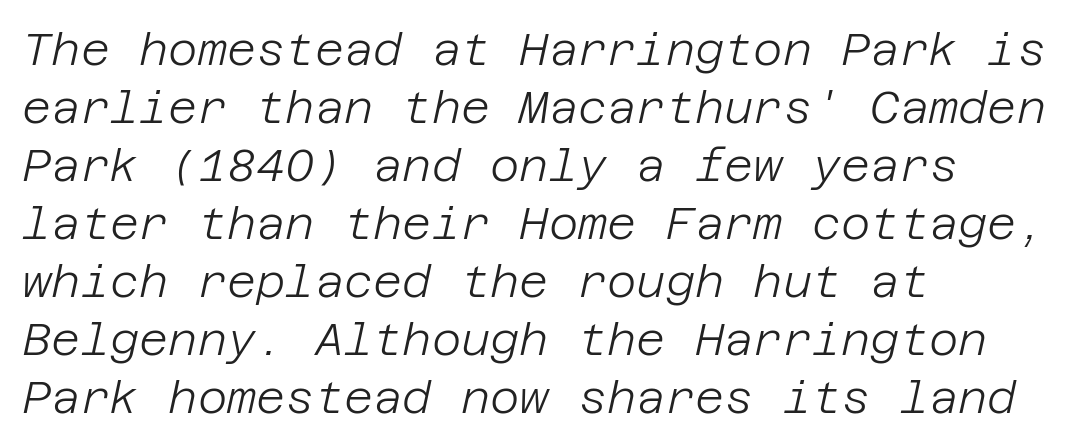
The paragraph has a hard left edge and a soft right edge. Descenders hang freely into open space. Characters are canted at an angle relative to the baseline's perpendicular. You could call the tracking neutral — neither tight nor loose. Is the type heavy? It reads as light-to-regular instead. Evenly set lines give the paragraph a standard silhouette.
